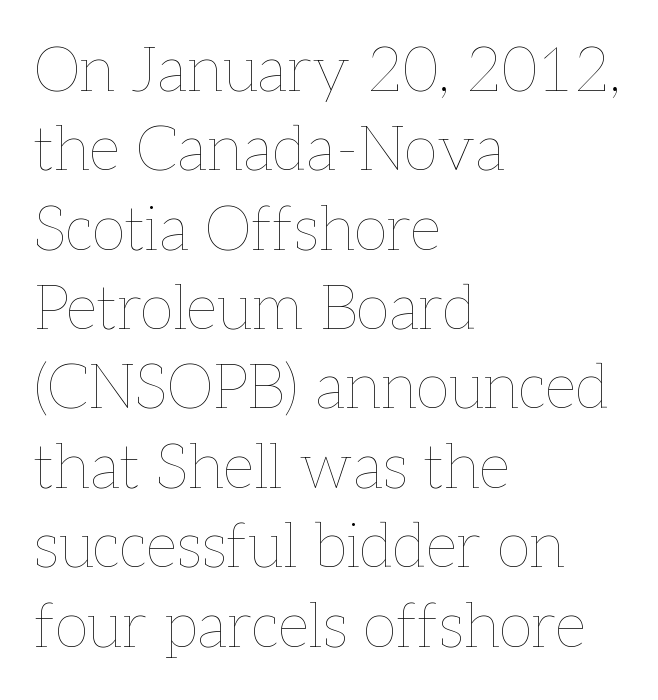
{"italic": "no", "bold": "no", "weight": "thin", "width": "normal", "stroke_contrast": "low", "x_height": "medium", "monospaced": "no", "underline": "no", "align": "left", "line_spacing": "normal", "line_spacing_ratio": 1.28, "letter_spacing": "normal", "letter_spacing_em": 0.0, "glyph_px": 62}
